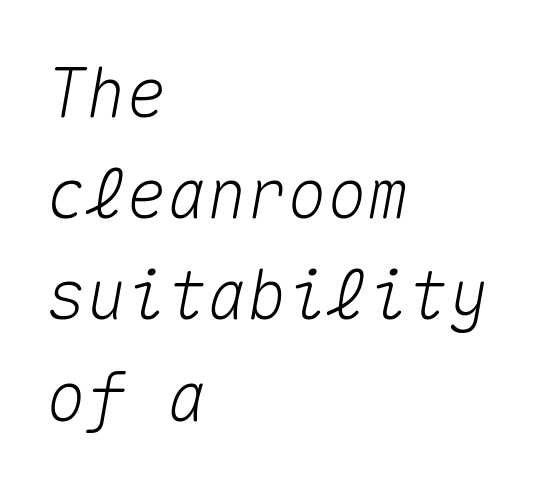
Q: Is the text italic (slanted)? A: Yes, it leans right by about 10 degrees.
Q: Is the text underlined? A: No.
Q: How is the paragraph aligned? A: Left-aligned.
Q: Is the spacing between letters normal or unusually wide? A: Normal.
Q: Is the spacing between lines tight, normal or loose? A: Normal.
Q: Width (condensed, normal, or wide)? A: Normal.
Q: Stroke contrast? A: Medium.
Q: x-height? A: Medium.
Q: Monospaced? A: Yes.
